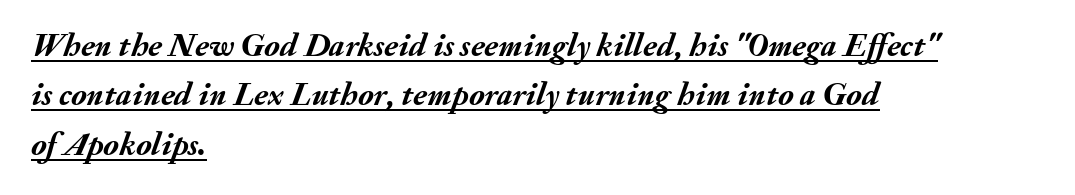
What's the leading like? Ordinary, nothing unusual. Leftover space on each line is placed entirely after the last word. Compared with ordinary roman type, these characters are visibly tilted. Weight: bold.
